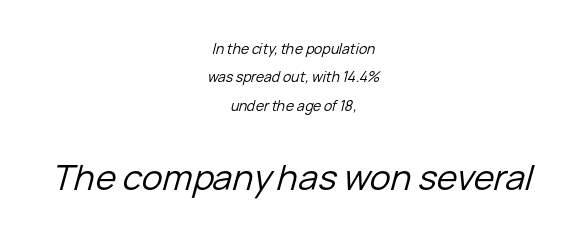
The image shows 35 px regular-weight type, italic (leaning right); set centered, loose line spacing (2.02x), normal letter spacing, not underlined; the second (bottom) block is 2.5x larger; low stroke contrast and a medium x-height.
